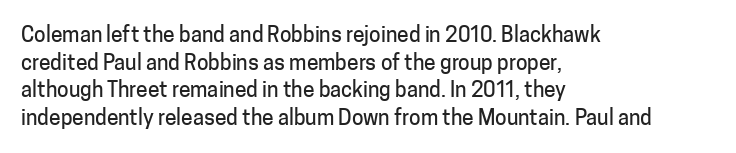
The image shows 21 px text type, upright; set left-aligned, normal line spacing (1.32x), normal letter spacing, not underlined.
